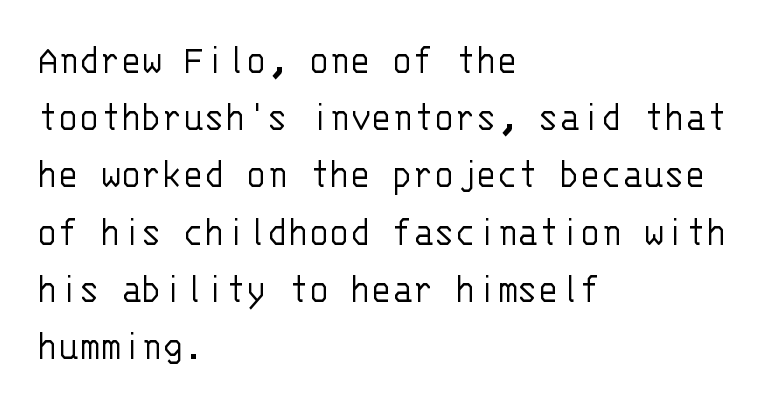
Between one letter and the next there's only the usual sliver of space. A typesetter would mark this as roman, not italic. Reading down the block, your eye returns to a fixed left position each line. This sample uses a sans-serif face. Counters stay open thanks to moderate or lighter strokes. Descenders are the only things crossing below the line.
